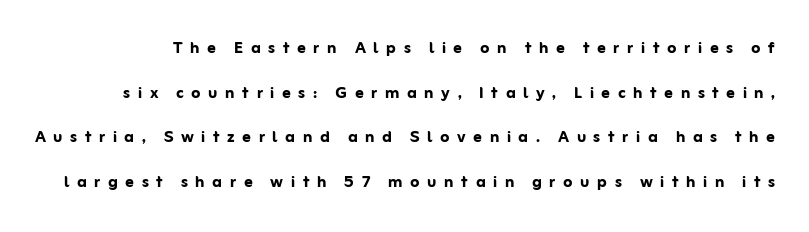
{"italic": "no", "bold": "yes", "underline": "no", "line_spacing": "loose", "line_spacing_ratio": 2.12, "letter_spacing": "wide", "letter_spacing_em": 0.36, "glyph_px": 21}
